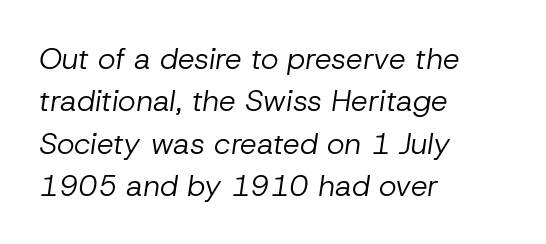
Q: Is the text bold? A: No.
Q: Is the text italic (slanted)? A: Yes, it leans right by about 8 degrees.
Q: Is the text underlined? A: No.
Q: How is the paragraph aligned? A: Left-aligned.
Q: Is the spacing between letters normal or unusually wide? A: Normal.
Q: Is the spacing between lines tight, normal or loose? A: Normal.
Q: Width (condensed, normal, or wide)? A: Normal.
Q: Stroke contrast? A: Low.
Q: x-height? A: Medium.
Q: Monospaced? A: No.
